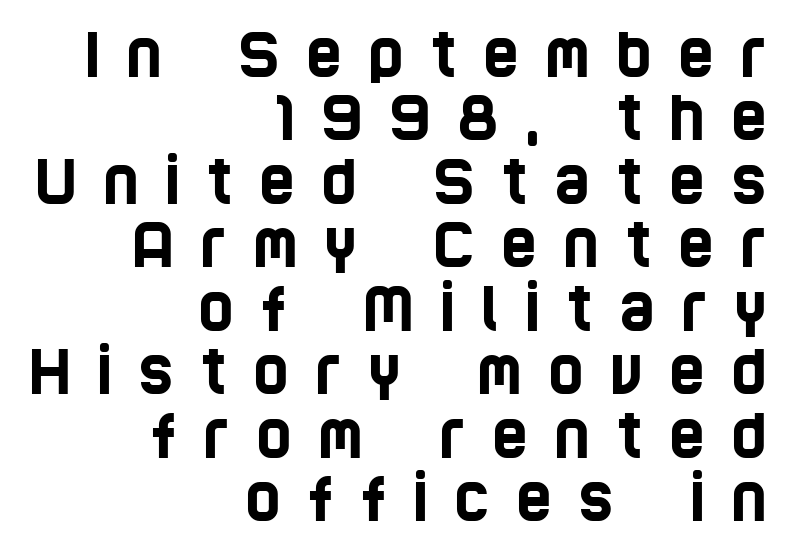
Examine the stroke ends and you'll find no serifs. The rendering uses a small line-height, squeezing the rows. A student would call this right alignment; a typographer would say flush right, rag left. Descender tails drop into unmarked territory. The gaps between neighbouring characters are conspicuously large.
